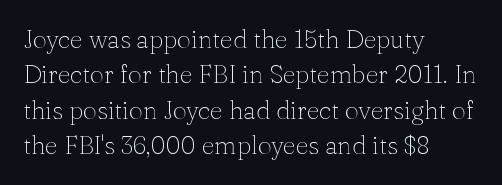
{"italic": "no", "bold": "no", "underline": "no", "align": "left", "line_spacing": "normal", "line_spacing_ratio": 1.42, "letter_spacing": "normal", "letter_spacing_em": 0.0, "glyph_px": 25}
